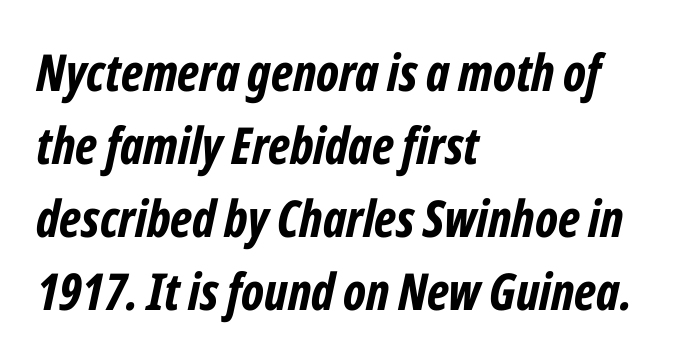
The image shows 51 px bold, condensed type, italic (leaning right); set left-aligned, normal line spacing (1.43x), normal letter spacing, not underlined; low stroke contrast and a medium x-height.
